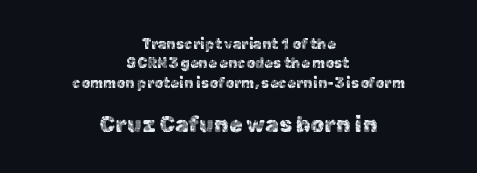
Q: Is the text italic (slanted)? A: No, it is upright.
Q: Is the text underlined? A: No.
Q: How is the paragraph aligned? A: Centered.
Q: Is the spacing between letters normal or unusually wide? A: Normal.
Q: Is the spacing between lines tight, normal or loose? A: Normal.
Q: Which block of text is set in a larger size, the first (top) or the second (bottom)? A: The second (bottom) one.
